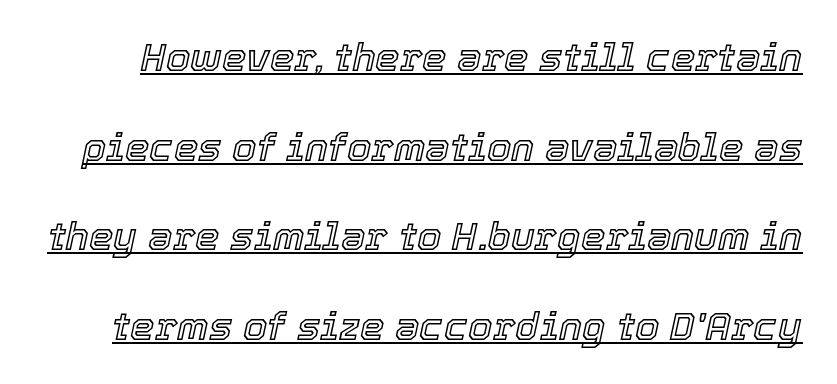
Q: Is the text italic (slanted)? A: Yes, it leans right by about 12 degrees.
Q: Is the text underlined? A: Yes.
Q: Is the spacing between letters normal or unusually wide? A: Normal.
Q: Is the spacing between lines tight, normal or loose? A: Loose.
Q: Width (condensed, normal, or wide)? A: Normal.
Q: x-height? A: Medium.
Q: Monospaced? A: No.
